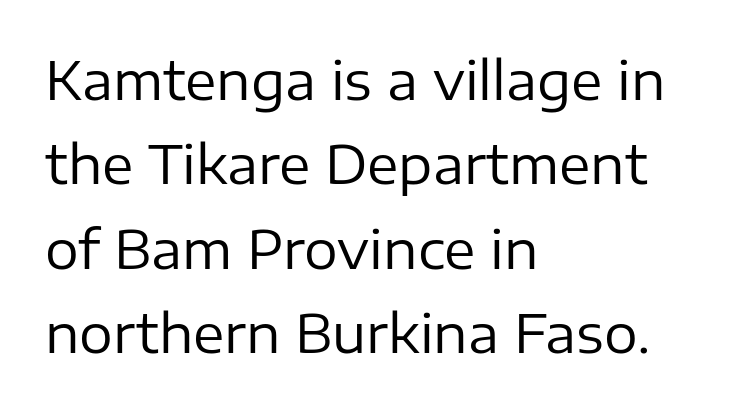
Q: Is the text bold? A: No.
Q: Is the text italic (slanted)? A: No, it is upright.
Q: Is the typeface a serif or a sans-serif typeface? A: Sans-serif.
Q: Is the text underlined? A: No.
Q: How is the paragraph aligned? A: Left-aligned.
Q: Is the spacing between letters normal or unusually wide? A: Normal.
Q: Is the spacing between lines tight, normal or loose? A: Normal.
Q: Width (condensed, normal, or wide)? A: Normal.
Q: Stroke contrast? A: Low.
Q: x-height? A: Medium.
Q: Monospaced? A: No.
